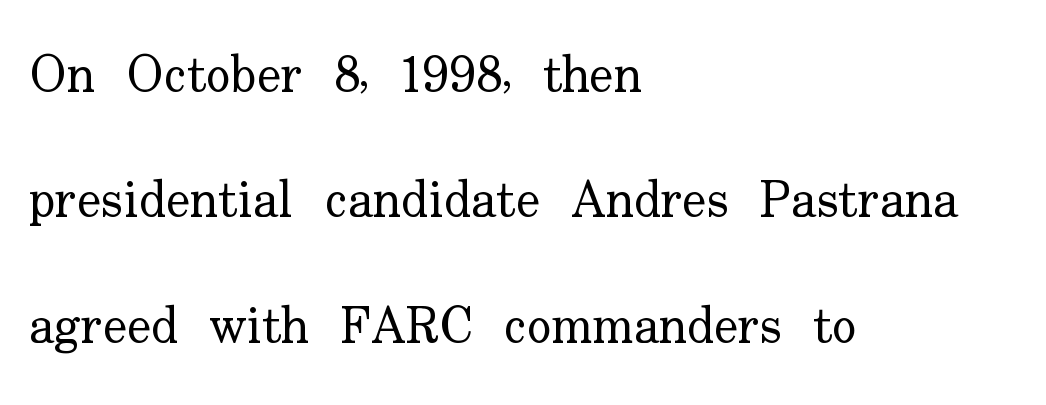
Style check: upright. This rendering uses left alignment, leaving the right contour irregular. The face used here is seriffed, in the tradition of book romans. Caption: standard tracking, unaltered.
